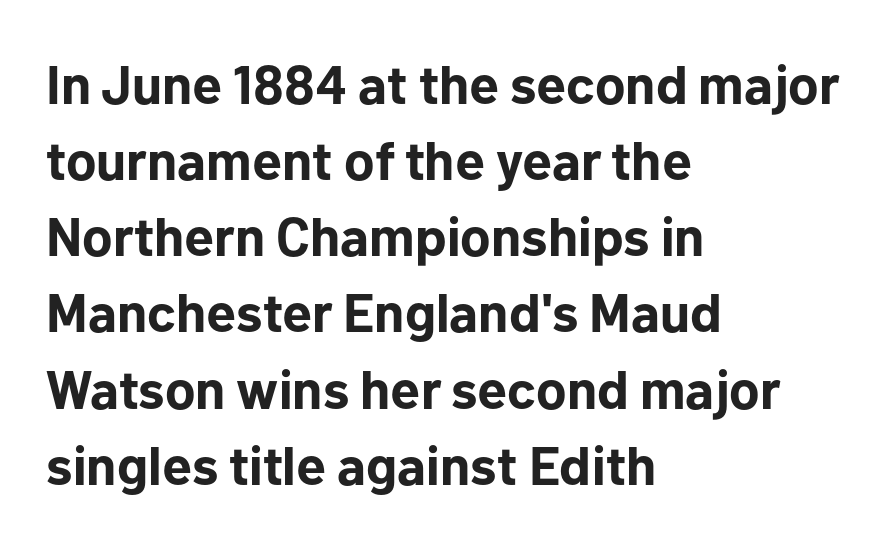
The image shows 54 px bold sans-serif type, upright; set left-aligned, normal line spacing (1.41x), normal letter spacing, not underlined; low stroke contrast and a medium x-height.
